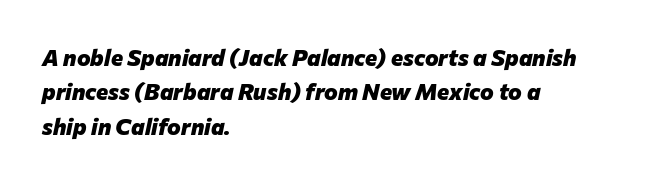
The image shows 23 px bold type, italic (leaning right); set left-aligned, normal line spacing (1.49x), normal letter spacing, not underlined.
